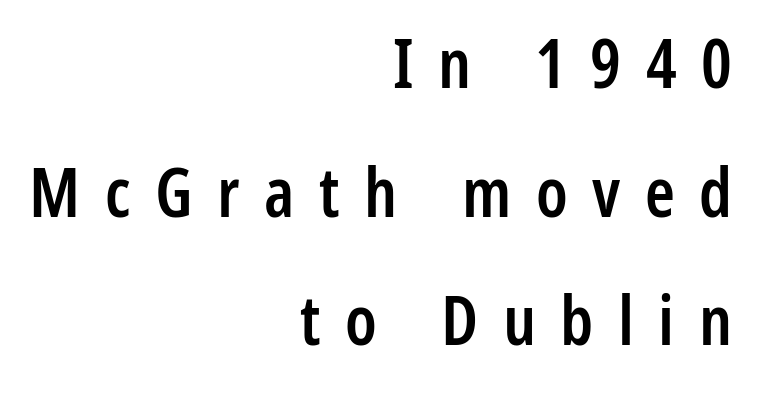
Q: Is the text bold? A: Semi-bold.
Q: Is the text italic (slanted)? A: No, it is upright.
Q: Is the typeface a serif or a sans-serif typeface? A: Sans-serif.
Q: Is the text underlined? A: No.
Q: How is the paragraph aligned? A: Right-aligned.
Q: Is the spacing between letters normal or unusually wide? A: Unusually wide.
Q: Width (condensed, normal, or wide)? A: Condensed.
Q: Stroke contrast? A: Low.
Q: x-height? A: Medium.
Q: Monospaced? A: No.
